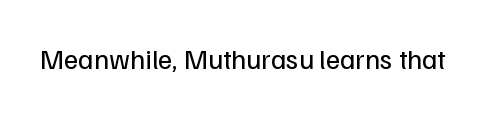
Q: Is the text bold? A: No.
Q: Is the text italic (slanted)? A: No, it is upright.
Q: Is the typeface a serif or a sans-serif typeface? A: Sans-serif.
Q: Is the text underlined? A: No.
Q: Is the spacing between letters normal or unusually wide? A: Normal.
Q: Width (condensed, normal, or wide)? A: Normal.
Q: Stroke contrast? A: Low.
Q: x-height? A: Medium.
Q: Monospaced? A: No.
